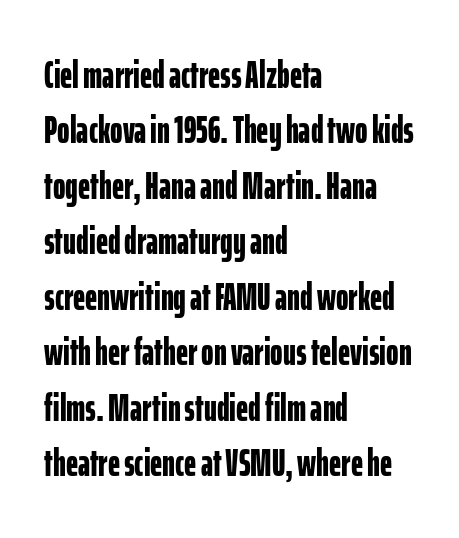
{"serif": "no", "italic": "no", "bold": "yes", "weight": "bold", "width": "condensed", "stroke_contrast": "low", "x_height": "medium", "monospaced": "no", "underline": "no", "align": "left", "line_spacing": "normal", "line_spacing_ratio": 1.46, "letter_spacing": "normal", "letter_spacing_em": 0.0, "glyph_px": 38}
